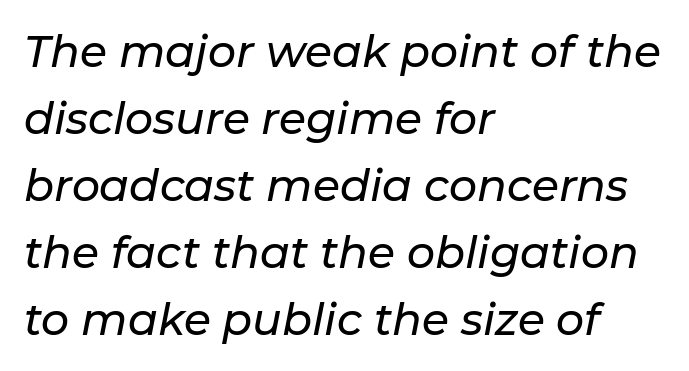
{"italic": "yes", "lean": "right", "slant_degrees": 11, "width": "normal", "stroke_contrast": "low", "x_height": "medium", "monospaced": "no", "underline": "no", "align": "left", "line_spacing": "normal", "line_spacing_ratio": 1.52, "letter_spacing": "normal", "letter_spacing_em": 0.0, "glyph_px": 44}
